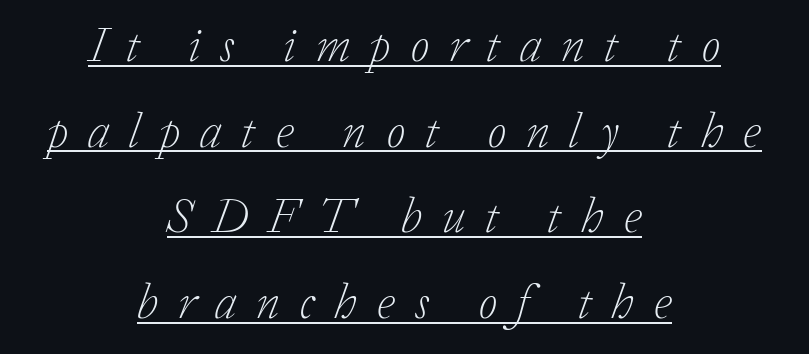
Is this a heavy cut? Hardly; it is regular or lighter. The compositor balanced each line on the midline. Spacing verdict: proportional, widths tailored to each character. Type style note: has serifs. The letterforms stand isolated, each surrounded by extra space. The axis of the letterforms is tilted away from vertical.
